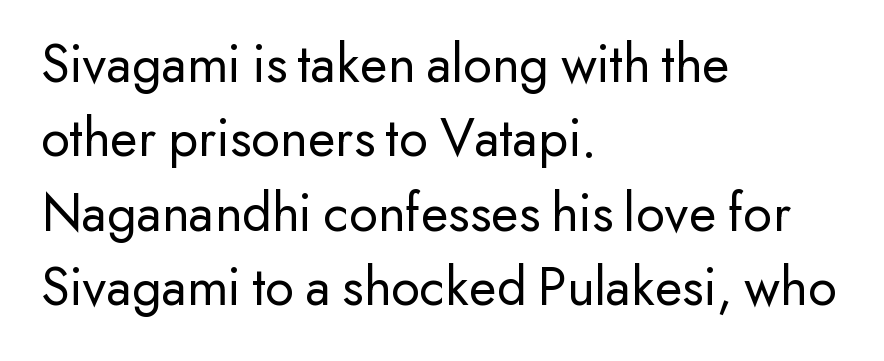
The face used here is proportionally spaced, like ordinary book or web type. The line texture is even and compact thanks to regular tracking. These lines stack with their left ends in a neat column. Designer's note — italics off, roman on.
